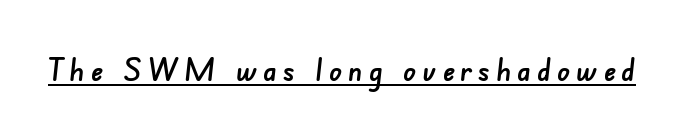
Q: Is the typeface a serif or a sans-serif typeface? A: Sans-serif.
Q: Is the text underlined? A: Yes.
Q: Width (condensed, normal, or wide)? A: Normal.
Q: Stroke contrast? A: Low.
Q: x-height? A: Small.
Q: Monospaced? A: No.
